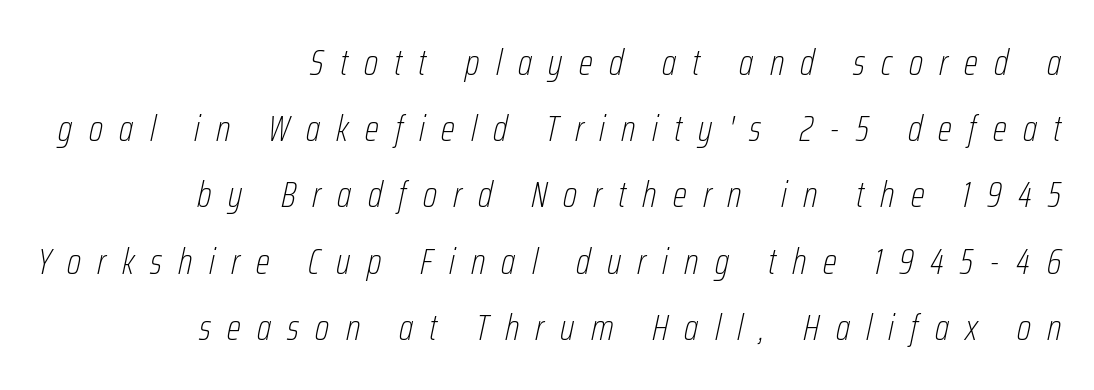
{"italic": "yes", "lean": "right", "slant_degrees": 12, "bold": "no", "weight": "thin", "width": "condensed", "stroke_contrast": "low", "x_height": "medium", "monospaced": "no", "underline": "no", "align": "right", "line_spacing_ratio": 1.79, "letter_spacing": "wide", "letter_spacing_em": 0.44, "glyph_px": 37}
